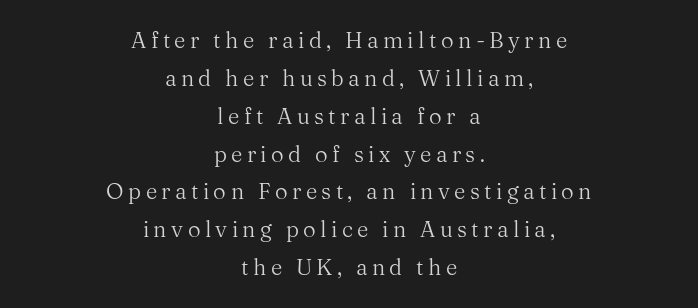
The image shows 22 px text type, upright; set centered, line spacing 1.72x, unusually wide letter spacing (+0.2 em), not underlined.
